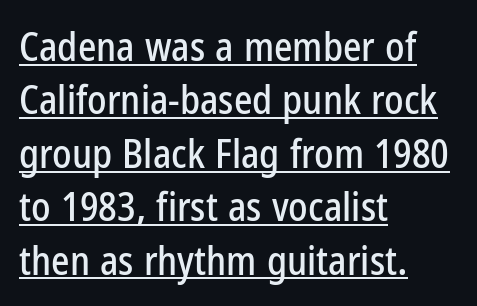
Q: Is the text italic (slanted)? A: No, it is upright.
Q: Is the typeface a serif or a sans-serif typeface? A: Sans-serif.
Q: Is the text underlined? A: Yes.
Q: How is the paragraph aligned? A: Left-aligned.
Q: Is the spacing between letters normal or unusually wide? A: Normal.
Q: Is the spacing between lines tight, normal or loose? A: Normal.
Q: Width (condensed, normal, or wide)? A: Condensed.
Q: Stroke contrast? A: Low.
Q: x-height? A: Medium.
Q: Monospaced? A: No.
